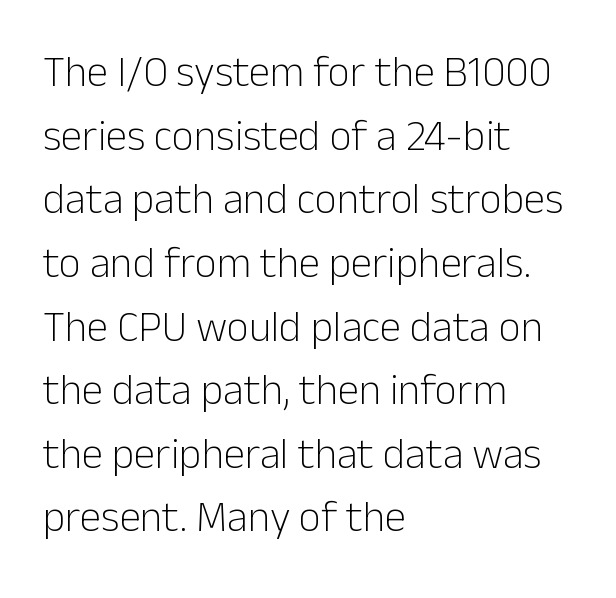
Layout note: lines flush left. Weight: not bold — regular or lighter. Characters follow at the spacing the type designer built in. Unmarked baselines from the first word to the last.
